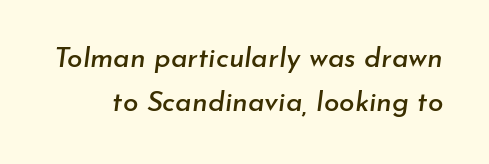
Q: Is the text italic (slanted)? A: Yes, it leans right by about 7 degrees.
Q: Is the text underlined? A: No.
Q: Is the spacing between letters normal or unusually wide? A: Normal.
Q: Is the spacing between lines tight, normal or loose? A: Normal.
Q: Width (condensed, normal, or wide)? A: Normal.
Q: Stroke contrast? A: Low.
Q: x-height? A: Small.
Q: Monospaced? A: No.
